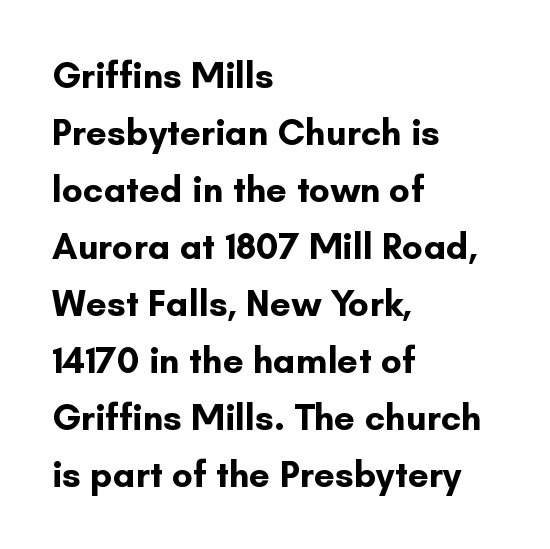
Spacing verdict: proportional, widths tailored to each character. Tall strokes in this sample are plumb rather than angled. Caption: standard tracking, unaltered. Note: no serifs on the glyphs.
